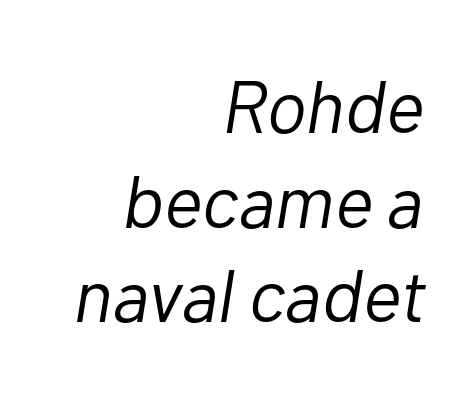
Line spacing here is normal. Every character sits at an angle, as italics do. Looks like regular typesetting: each glyph gets only the width it needs. Inter-character spacing is left at the font's built-in metrics. Nothing heavy about these letters — not bold at all.
